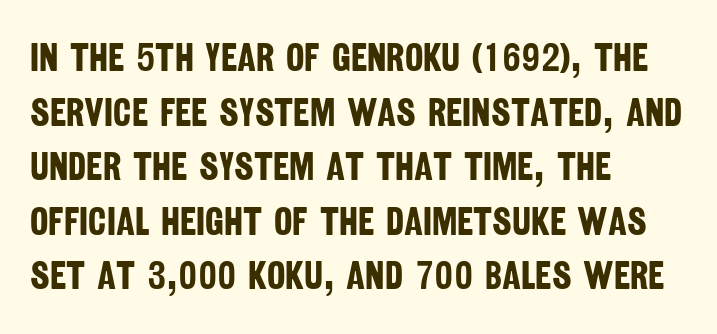
These words are printed bold, with thick strokes throughout. The paragraph shown leans on its left margin. The string is rendered with underlining switched off. Is the letter spacing exaggerated? No — it looks like the ordinary default.
